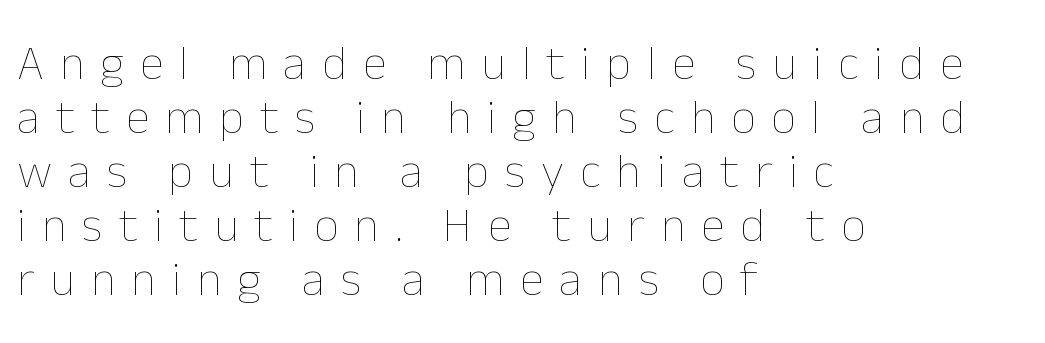
Q: Is the text bold? A: No.
Q: Is the text italic (slanted)? A: No, it is upright.
Q: Is the text underlined? A: No.
Q: How is the paragraph aligned? A: Left-aligned.
Q: Is the spacing between letters normal or unusually wide? A: Unusually wide.
Q: Is the spacing between lines tight, normal or loose? A: Tight.
Q: Width (condensed, normal, or wide)? A: Normal.
Q: Stroke contrast? A: Low.
Q: x-height? A: Medium.
Q: Monospaced? A: No.
